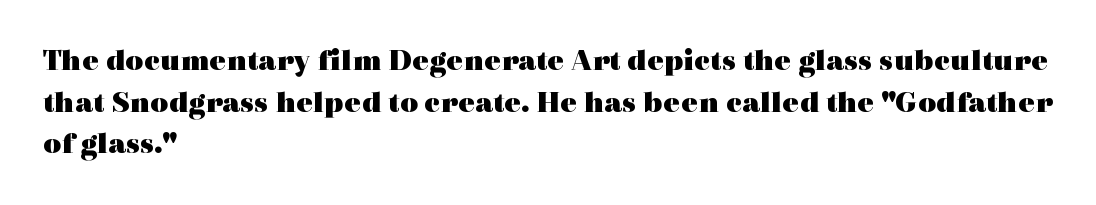
Q: Is the text bold? A: Yes.
Q: Is the text italic (slanted)? A: No, it is upright.
Q: Is the typeface a serif or a sans-serif typeface? A: Serif.
Q: Is the text underlined? A: No.
Q: How is the paragraph aligned? A: Left-aligned.
Q: Is the spacing between letters normal or unusually wide? A: Normal.
Q: Is the spacing between lines tight, normal or loose? A: Normal.
Q: Width (condensed, normal, or wide)? A: Wide.
Q: x-height? A: Medium.
Q: Monospaced? A: No.
